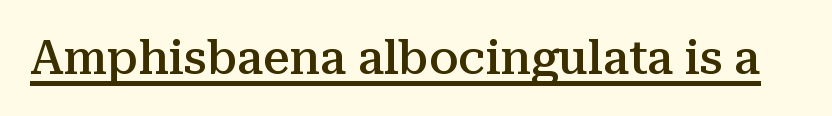
What decoration does the sample have? An underline. Unlike a clean sans, this face finishes its strokes with serifs. These lines keep a tight, regular rhythm from letter to letter. Note the varied advance widths — an 'i' is clearly narrower than an 'm'. Heft: intermediate — a semibold.
